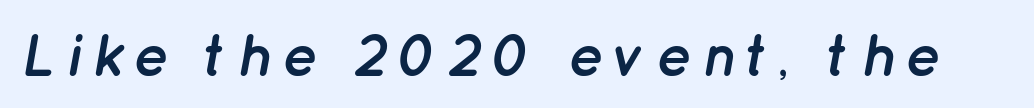
The image shows 59 px semibold type, italic (leaning right); set not underlined; low stroke contrast and a medium x-height.
